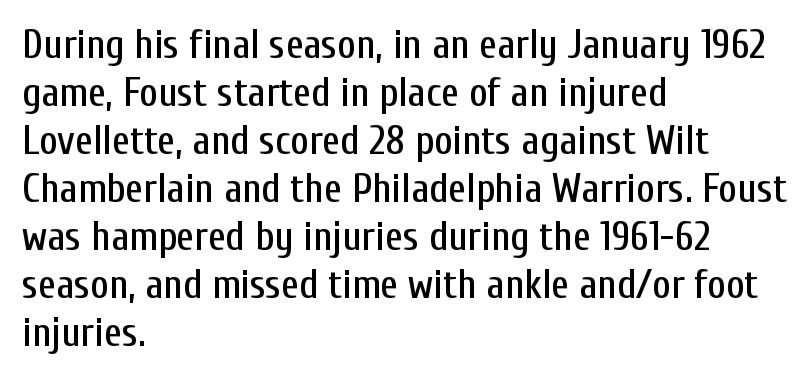
Q: Is the text italic (slanted)? A: No, it is upright.
Q: Is the typeface a serif or a sans-serif typeface? A: Sans-serif.
Q: Is the text underlined? A: No.
Q: How is the paragraph aligned? A: Left-aligned.
Q: Is the spacing between letters normal or unusually wide? A: Normal.
Q: Width (condensed, normal, or wide)? A: Condensed.
Q: Stroke contrast? A: Low.
Q: x-height? A: Medium.
Q: Monospaced? A: No.
